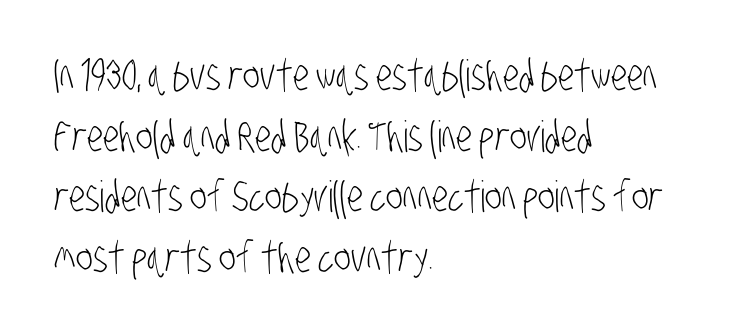
{"serif": "no", "bold": "no", "weight": "light", "width": "condensed", "stroke_contrast": "low", "x_height": "large", "monospaced": "no", "underline": "no", "align": "left", "line_spacing": "normal", "line_spacing_ratio": 1.41, "letter_spacing": "normal", "letter_spacing_em": 0.0, "glyph_px": 43}
